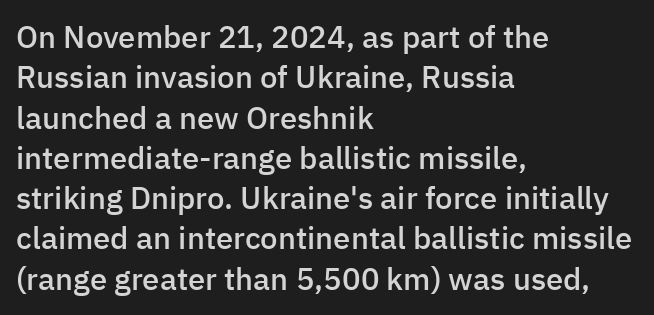
Q: Is the text bold? A: Semi-bold.
Q: Is the text italic (slanted)? A: No, it is upright.
Q: Is the typeface a serif or a sans-serif typeface? A: Sans-serif.
Q: Is the text underlined? A: No.
Q: How is the paragraph aligned? A: Left-aligned.
Q: Is the spacing between letters normal or unusually wide? A: Normal.
Q: Is the spacing between lines tight, normal or loose? A: Normal.
Q: Width (condensed, normal, or wide)? A: Normal.
Q: Stroke contrast? A: Low.
Q: x-height? A: Medium.
Q: Monospaced? A: No.
